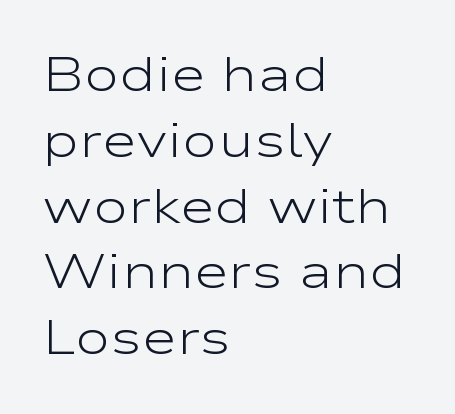
The image shows 48 px light, wide sans-serif type, upright; set left-aligned, normal line spacing (1.37x), normal letter spacing, not underlined; low stroke contrast and a medium x-height.
